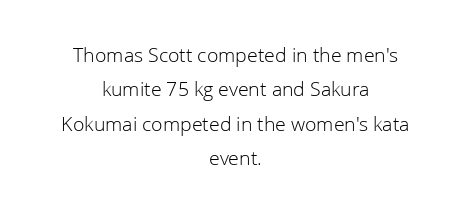
Q: Is the text bold? A: No.
Q: Is the text italic (slanted)? A: No, it is upright.
Q: Is the text underlined? A: No.
Q: How is the paragraph aligned? A: Centered.
Q: Is the spacing between letters normal or unusually wide? A: Normal.
Q: Is the spacing between lines tight, normal or loose? A: Normal.
